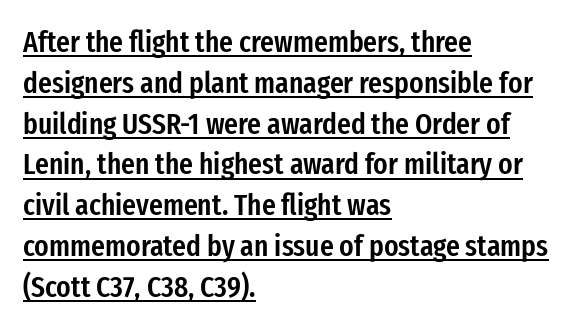
{"serif": "no", "italic": "no", "bold": "semi", "weight": "semibold", "width": "condensed", "stroke_contrast": "low", "x_height": "medium", "monospaced": "no", "underline": "yes", "align": "left", "line_spacing": "normal", "line_spacing_ratio": 1.36, "letter_spacing": "normal", "letter_spacing_em": 0.0, "glyph_px": 30}
